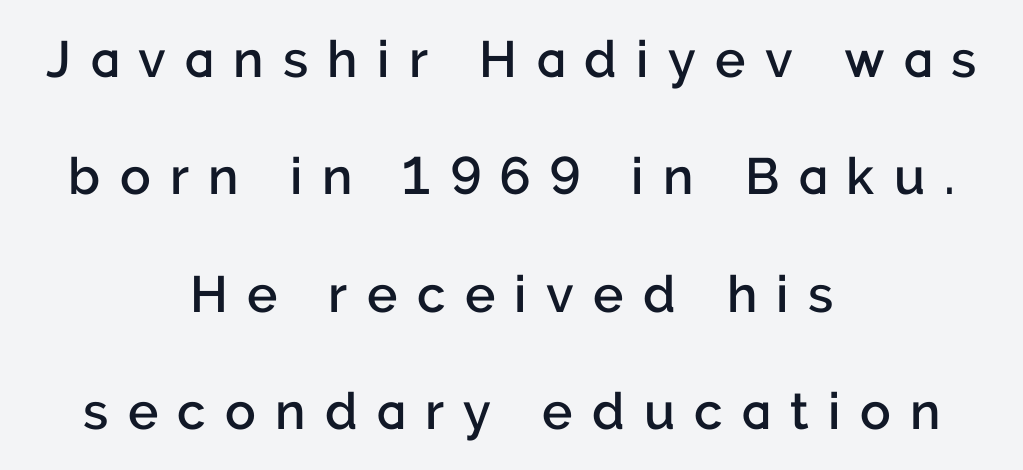
{"serif": "no", "italic": "no", "bold": "semi", "weight": "semibold", "width": "normal", "stroke_contrast": "low", "x_height": "medium", "monospaced": "no", "underline": "no", "align": "center", "line_spacing": "loose", "line_spacing_ratio": 2.3, "letter_spacing": "wide", "letter_spacing_em": 0.38, "glyph_px": 51}
